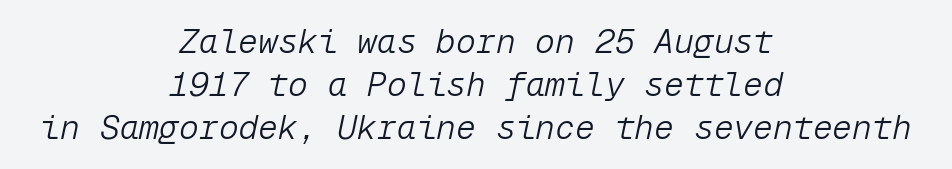
The tracking reads as untouched default to a designer's eye. Leading matches the norm, producing a regular column. A typesetter would call this monospace, since all characters share one set width. Weight class: somewhere from thin through regular. Each row of text sits above clean, open space. Looking at the ascenders, they clearly lean.
